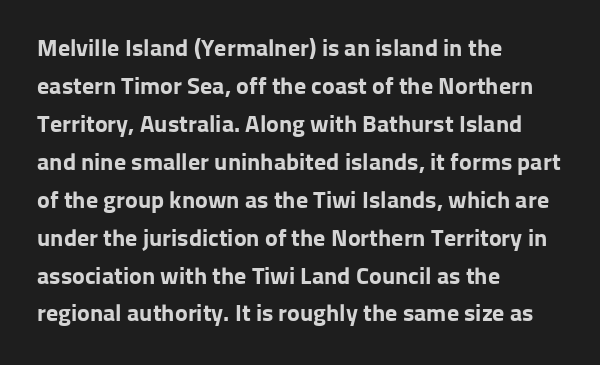
Q: Is the text bold? A: Yes.
Q: Is the text italic (slanted)? A: No, it is upright.
Q: Is the text underlined? A: No.
Q: How is the paragraph aligned? A: Left-aligned.
Q: Is the spacing between letters normal or unusually wide? A: Normal.
Q: Is the spacing between lines tight, normal or loose? A: Normal.
